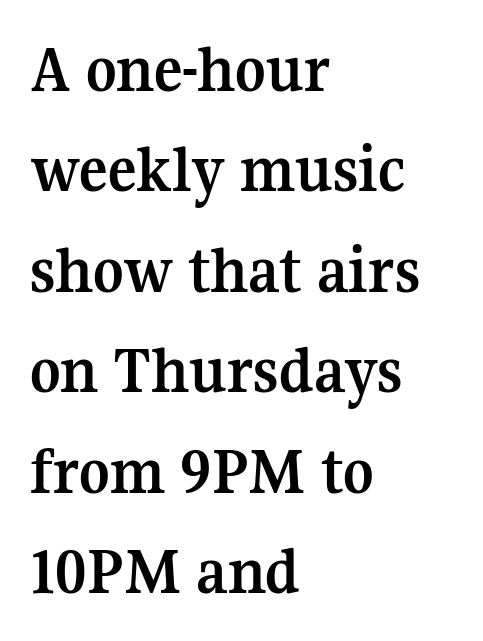
Q: Is the text bold? A: Yes.
Q: Is the text italic (slanted)? A: No, it is upright.
Q: Is the typeface a serif or a sans-serif typeface? A: Serif.
Q: Is the text underlined? A: No.
Q: How is the paragraph aligned? A: Left-aligned.
Q: Is the spacing between letters normal or unusually wide? A: Normal.
Q: Is the spacing between lines tight, normal or loose? A: Normal.
Q: Width (condensed, normal, or wide)? A: Normal.
Q: Stroke contrast? A: Medium.
Q: x-height? A: Medium.
Q: Monospaced? A: No.
